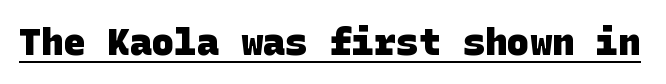
{"serif": "no", "bold": "yes", "weight": "heavy", "width": "normal", "stroke_contrast": "low", "x_height": "large", "underline": "yes", "letter_spacing": "normal", "letter_spacing_em": 0.0, "glyph_px": 37}
